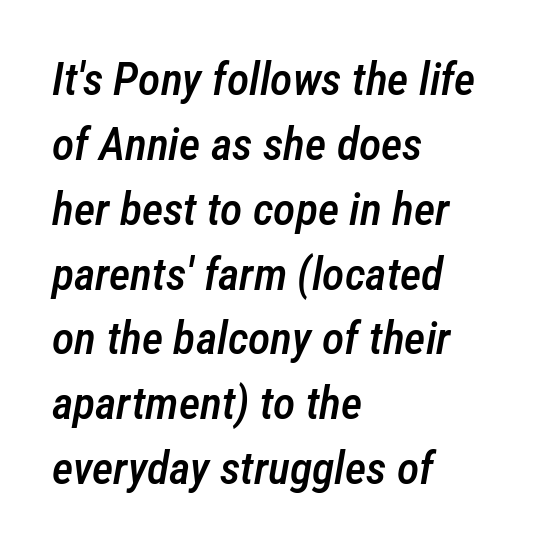
The foot of each line stays bare and open. The lines are quadded left. Nobody touched the tracking dial on this one. Is this a fixed-width face? No — the glyphs have proportional, varying widths. If you drew a line through each stem, it would be angled.
